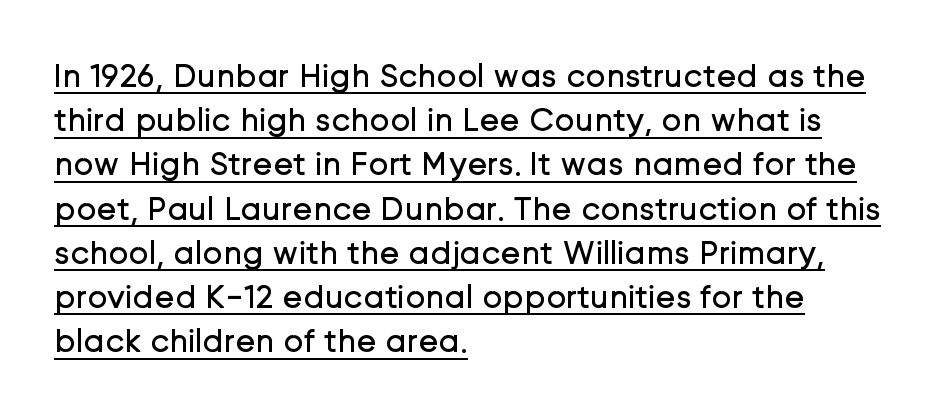
Notice how the passage keeps a crisp vertical edge on the left only. Each new line begins a customary step beneath the previous one. This is not heavy type; no bold has been used. Between one letter and the next there's only the usual sliver of space. Looks like regular typesetting: each glyph gets only the width it needs. Look at the bottom of the vertical strokes: they stop flat, with no serifs.
